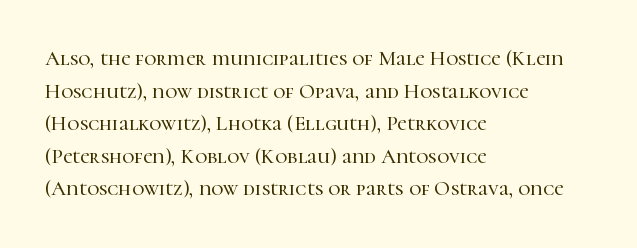
Q: Is the text italic (slanted)? A: No, it is upright.
Q: Is the text underlined? A: No.
Q: How is the paragraph aligned? A: Left-aligned.
Q: Is the spacing between letters normal or unusually wide? A: Normal.
Q: Is the spacing between lines tight, normal or loose? A: Normal.
